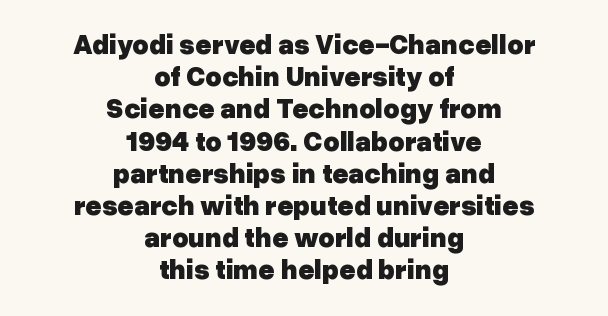
Both edges are ragged and mirror each other, which tells us the setting is centered. This sample trades vertical openness for compactness between lines. Tall strokes in this sample are plumb rather than angled. Default kerning and tracking; the words read as compact shapes. Looks like regular typesetting: each glyph gets only the width it needs. Note: no serifs on the glyphs.
